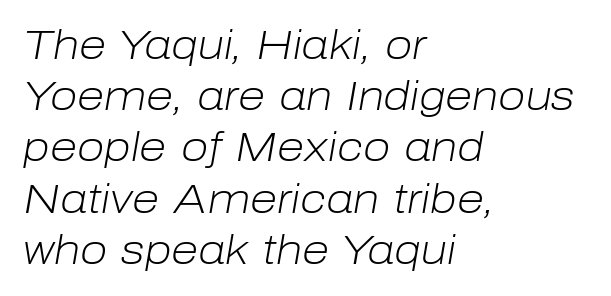
A typesetter would call this proportional, since set widths differ per character. Caption: multi-line text, flush left, ragged right. The font sits on the lighter half of the weight spectrum, regular included. Notice how the stems are inclined rather than vertical — that's the hallmark of italics.
